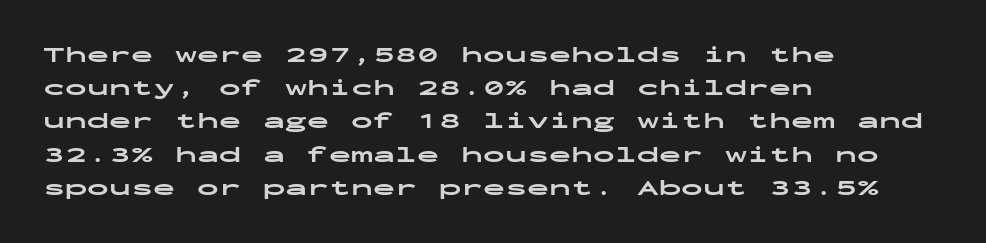
Leading matches the norm, producing a regular column. The area under the type is left untouched. Does extra space separate the letters? No, they use regular spacing. These lines were composed using upright roman letters.
